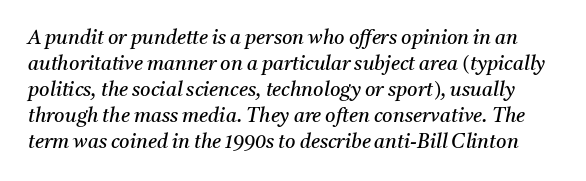
The image shows 20 px text type, italic (leaning right); set normal line spacing (1.3x), normal letter spacing, not underlined.
